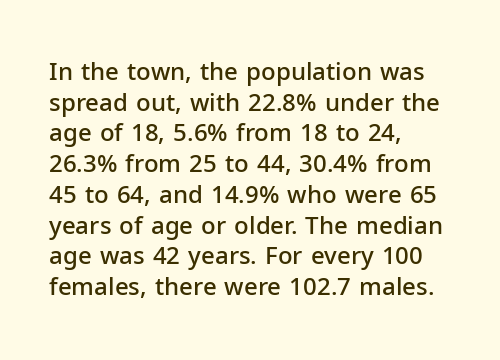
Q: Is the text bold? A: Semi-bold.
Q: Is the text italic (slanted)? A: No, it is upright.
Q: Is the text underlined? A: No.
Q: How is the paragraph aligned? A: Left-aligned.
Q: Is the spacing between letters normal or unusually wide? A: Normal.
Q: Is the spacing between lines tight, normal or loose? A: Normal.
